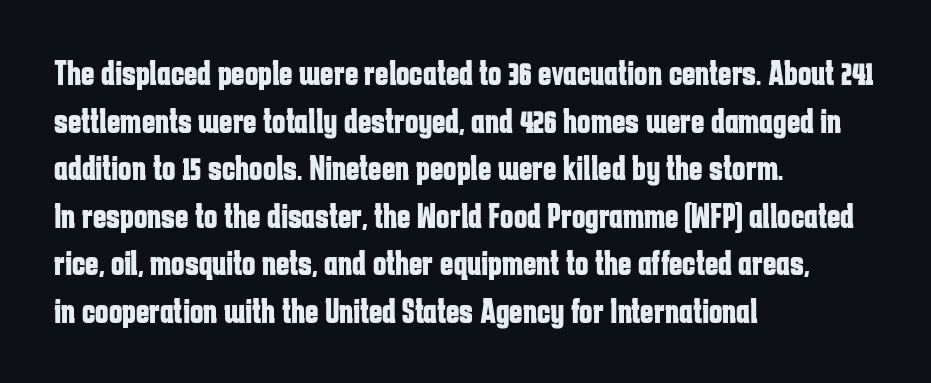
{"serif": "no", "italic": "no", "bold": "yes", "weight": "bold", "width": "condensed", "stroke_contrast": "low", "x_height": "medium", "monospaced": "no", "underline": "no", "align": "left", "line_spacing": "normal", "line_spacing_ratio": 1.32, "letter_spacing": "normal", "letter_spacing_em": 0.0, "glyph_px": 36}
